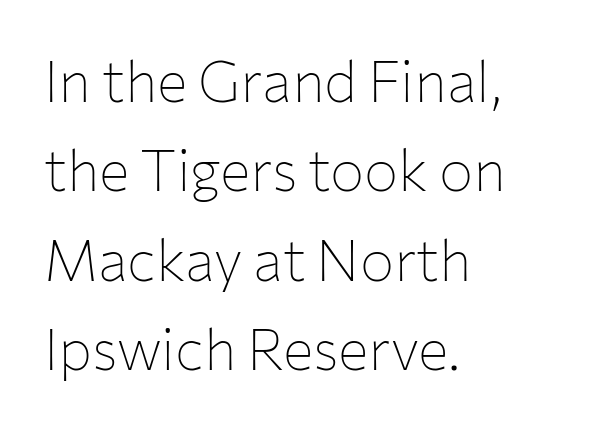
A light-to-regular cut is what we see here. The characters display no serif detailing; their extremities are plain. Honestly, there is no underline to notice here at all. Typeset ragged right — the left edge is the straight one. The letters advance in unequal steps, a hallmark of proportional type.
